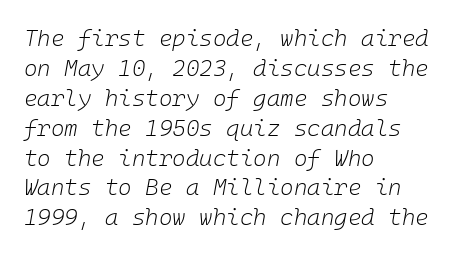
The image shows 23 px text type, italic (leaning right); set left-aligned, normal line spacing (1.3x), normal letter spacing, not underlined.
